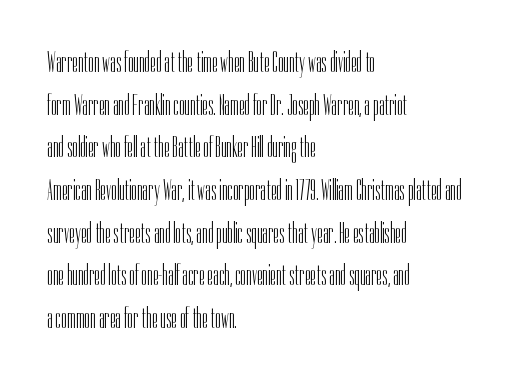
{"serif": "no", "italic": "no", "bold": "no", "weight": "light", "width": "condensed", "stroke_contrast": "low", "x_height": "medium", "monospaced": "no", "underline": "no", "align": "left", "line_spacing": "normal", "line_spacing_ratio": 1.47, "letter_spacing": "normal", "letter_spacing_em": 0.0, "glyph_px": 29}
